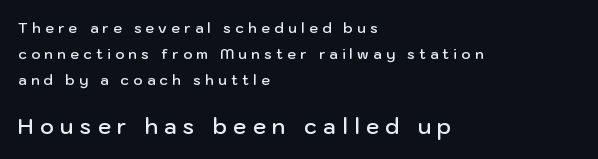
Honestly, the letter spacing is so wide it's the main thing you notice. The passage is arranged the way most books set body copy — flush left. Tall strokes in this sample are plumb rather than angled. Typographic density is moderately raised because the face is semibold.
